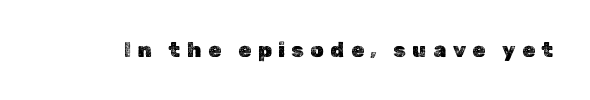
{"italic": "no", "underline": "no", "letter_spacing": "wide", "letter_spacing_em": 0.31, "glyph_px": 21}
